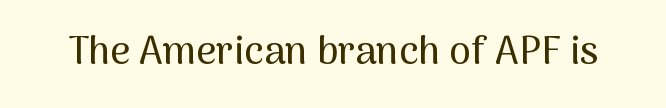
The typography opts for an upright posture over an oblique one. Tracking value appears to be zero — textbook default spacing. Think of a printed novel: that variable character pitch is what you see here. Nothing sits at the stroke ends, so this counts as sans-serif.
